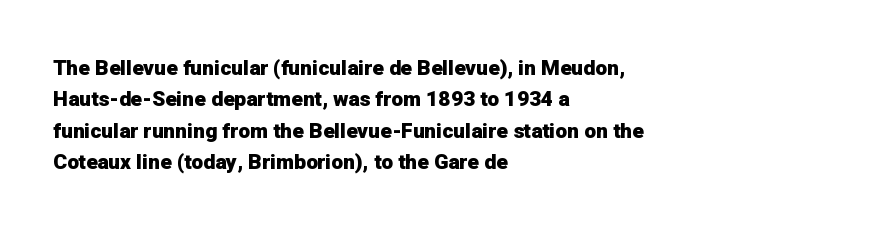
{"italic": "no", "bold": "yes", "underline": "no", "align": "left", "line_spacing": "normal", "line_spacing_ratio": 1.49, "letter_spacing": "normal", "letter_spacing_em": 0.0, "glyph_px": 21}
